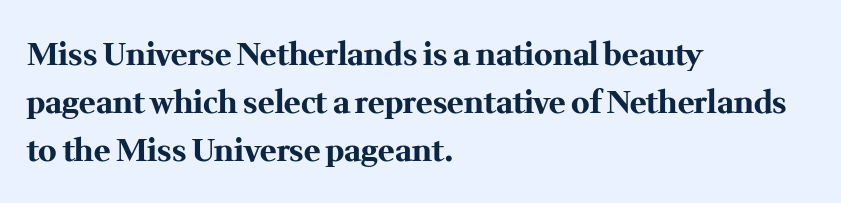
{"serif": "yes", "italic": "no", "bold": "yes", "weight": "bold", "width": "normal", "stroke_contrast": "medium", "x_height": "medium", "monospaced": "no", "underline": "no", "align": "left", "line_spacing": "normal", "line_spacing_ratio": 1.55, "letter_spacing": "normal", "letter_spacing_em": 0.0, "glyph_px": 31}
